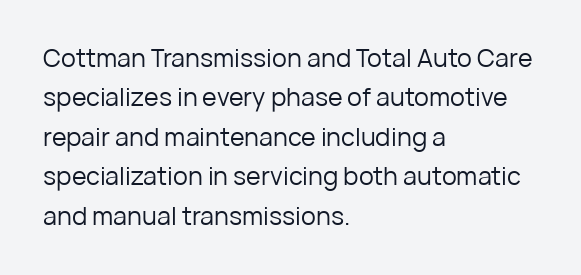
This block has exactly the height ordinary leading produces. Heft: none added — not bold. The face used here is rendered with its standard letterfit. Horizontally, the lines are justified to the leading edge only.
